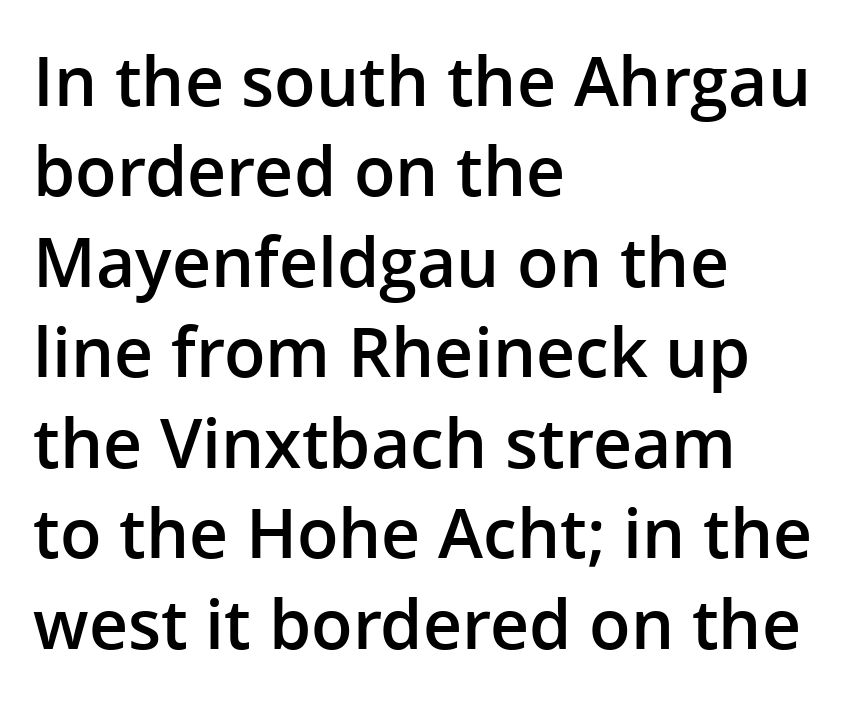
Every stem runs plumb, perpendicular to the baseline. Beneath every word, the page is bare. Inter-character spacing is left at the font's built-in metrics. Typographically, this falls in the sans-serif category.
